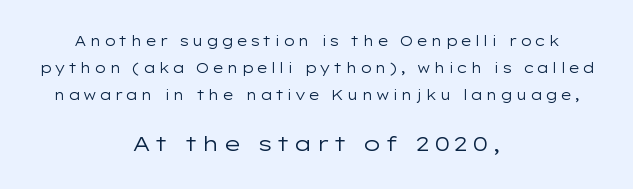
Notice how the passage keeps no hard edge, just a central spine. The typesetting does not lean heavy: it is not bold. Underline: absent. In terms of posture, this sample is upright. The block of text is sparse from top to bottom, with ample space between rows. Scale increases going downward across the two blocks.
